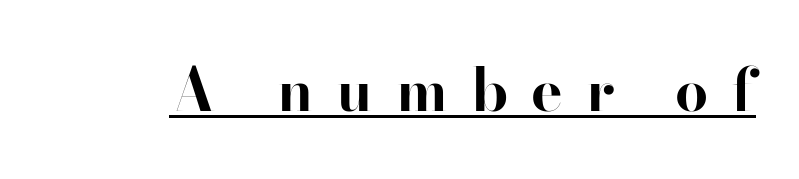
Serif or sans? Serif — the stroke terminals have little feet. Here the glyphs are tracked loosely, breaking word shapes into spaced letters. Each glyph is drawn with heavy, bold strokes. Varying glyph widths throughout — classic text-font behaviour.
